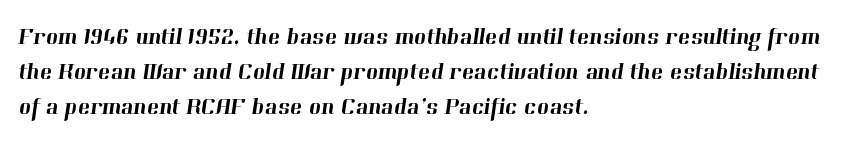
The image shows 23 px text type; set left-aligned, normal line spacing (1.52x), normal letter spacing, not underlined.
